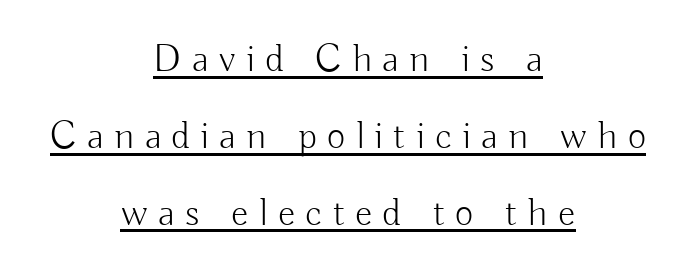
Q: Is the text bold? A: No.
Q: Is the text italic (slanted)? A: No, it is upright.
Q: Is the typeface a serif or a sans-serif typeface? A: Sans-serif.
Q: Is the text underlined? A: Yes.
Q: How is the paragraph aligned? A: Centered.
Q: Is the spacing between letters normal or unusually wide? A: Unusually wide.
Q: Is the spacing between lines tight, normal or loose? A: Loose.
Q: Width (condensed, normal, or wide)? A: Normal.
Q: Stroke contrast? A: Low.
Q: x-height? A: Small.
Q: Monospaced? A: No.
